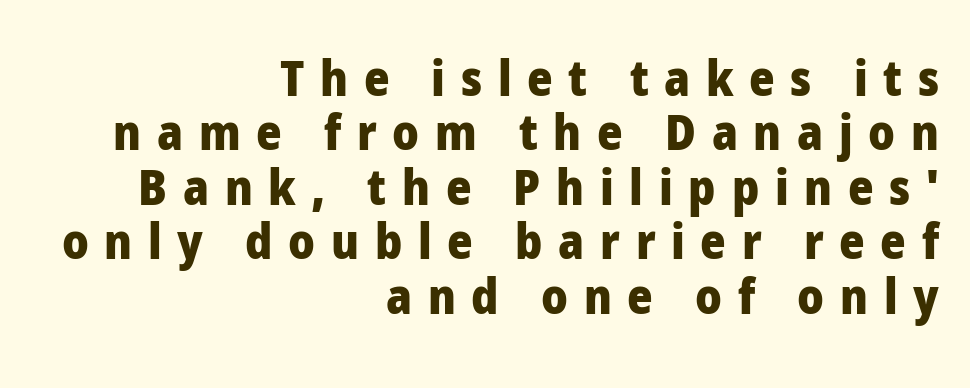
Q: Is the text bold? A: Yes.
Q: Is the text italic (slanted)? A: No, it is upright.
Q: Is the typeface a serif or a sans-serif typeface? A: Sans-serif.
Q: Is the text underlined? A: No.
Q: How is the paragraph aligned? A: Right-aligned.
Q: Is the spacing between letters normal or unusually wide? A: Unusually wide.
Q: Is the spacing between lines tight, normal or loose? A: Tight.
Q: Width (condensed, normal, or wide)? A: Normal.
Q: Stroke contrast? A: Low.
Q: x-height? A: Medium.
Q: Monospaced? A: No.
